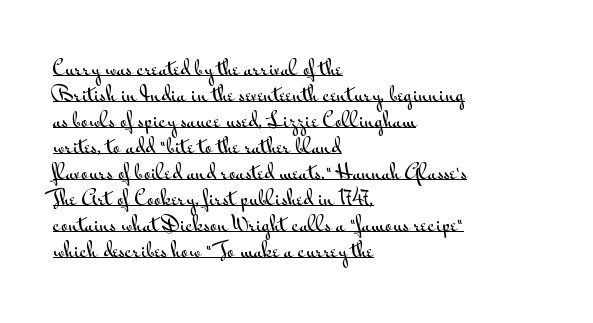
Q: Is the text italic (slanted)? A: Yes.
Q: Is the text underlined? A: Yes.
Q: How is the paragraph aligned? A: Left-aligned.
Q: Is the spacing between letters normal or unusually wide? A: Normal.
Q: Is the spacing between lines tight, normal or loose? A: Normal.
